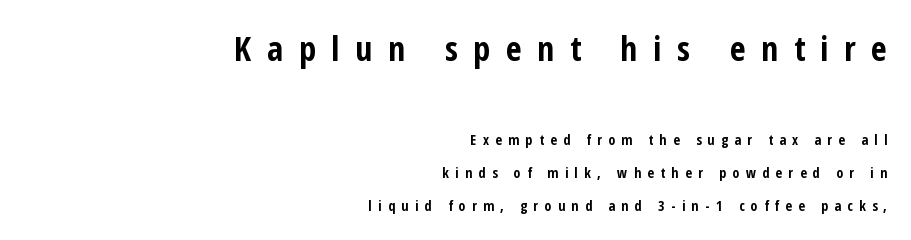
The image shows 34 px bold, condensed sans-serif type, upright; set right-aligned, loose line spacing (2.33x), unusually wide letter spacing (+0.46 em), not underlined; the first (top) block is 2.43x larger; low stroke contrast and a medium x-height.
